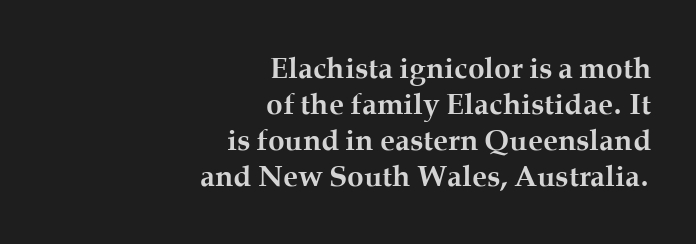
The image shows 30 px semibold serif type, upright; set right-aligned, line spacing 1.2x, normal letter spacing, not underlined; medium stroke contrast and a medium x-height.
